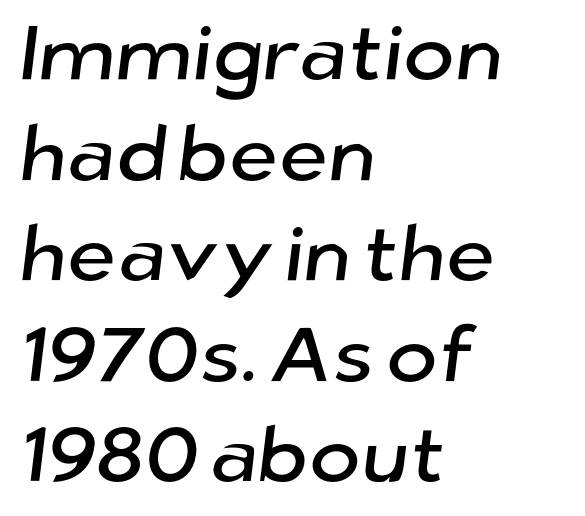
Q: Is the typeface a serif or a sans-serif typeface? A: Sans-serif.
Q: Is the text underlined? A: No.
Q: How is the paragraph aligned? A: Left-aligned.
Q: Is the spacing between letters normal or unusually wide? A: Normal.
Q: Is the spacing between lines tight, normal or loose? A: Normal.
Q: Width (condensed, normal, or wide)? A: Normal.
Q: Stroke contrast? A: Low.
Q: x-height? A: Medium.
Q: Monospaced? A: No.
